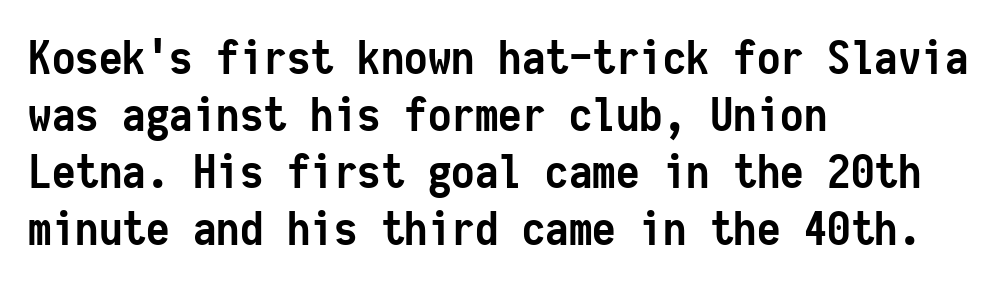
{"serif": "no", "italic": "no", "bold": "yes", "weight": "semibold", "width": "condensed", "stroke_contrast": "low", "x_height": "medium", "monospaced": "yes", "underline": "no", "align": "left", "line_spacing_ratio": 1.21, "letter_spacing": "normal", "letter_spacing_em": 0.0, "glyph_px": 47}
